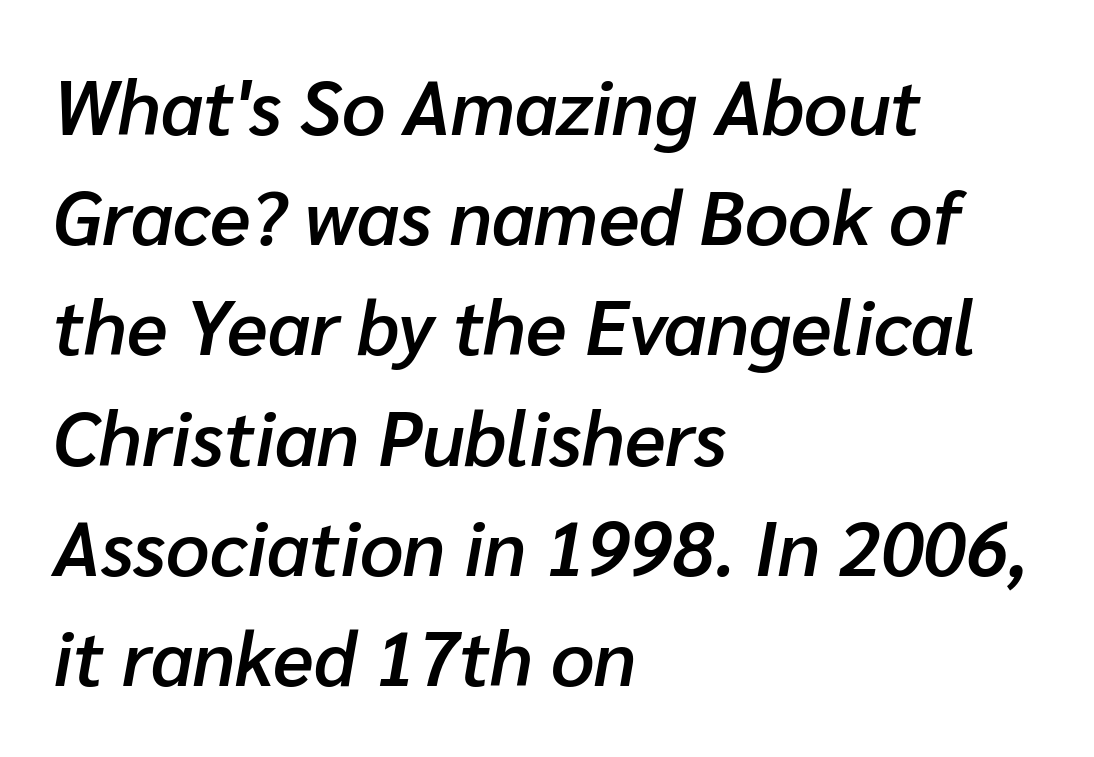
This block has exactly the height ordinary leading produces. How are the letters spaced? Ordinarily, with no added tracking. The passage shown is typed in a proportional face where columns would drift. All the whitespace from short lines collects on the right.
